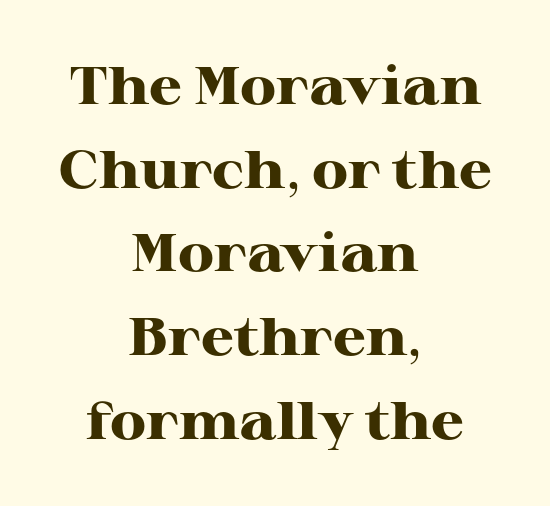
The image shows 53 px heavy, wide serif type, upright; set centered, normal line spacing (1.58x), normal letter spacing, not underlined; high stroke contrast and a medium x-height.
